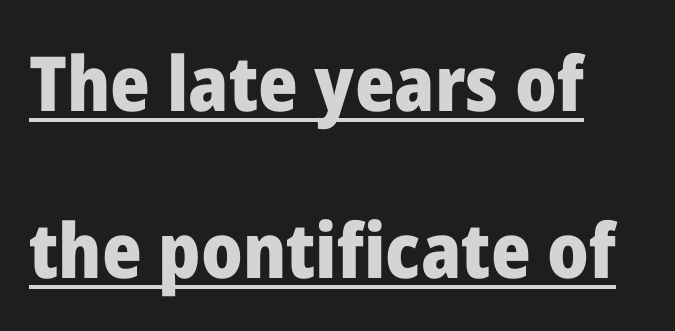
{"serif": "no", "italic": "no", "bold": "yes", "weight": "heavy", "width": "normal", "stroke_contrast": "low", "x_height": "medium", "monospaced": "no", "underline": "yes", "align": "left", "line_spacing": "loose", "line_spacing_ratio": 2.2, "letter_spacing": "normal", "letter_spacing_em": 0.0, "glyph_px": 76}
